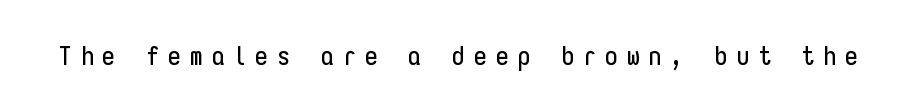
Q: Is the text italic (slanted)? A: No, it is upright.
Q: Is the text underlined? A: No.
Q: Is the spacing between letters normal or unusually wide? A: Unusually wide.
